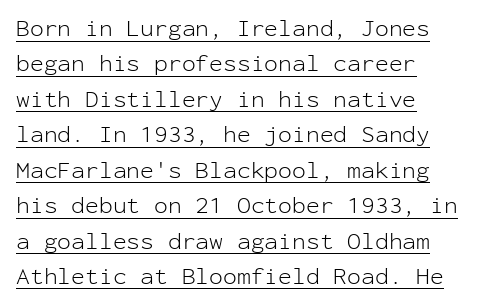
{"italic": "no", "bold": "no", "underline": "yes", "align": "left", "line_spacing": "normal", "line_spacing_ratio": 1.54, "letter_spacing": "normal", "letter_spacing_em": 0.0, "glyph_px": 23}
